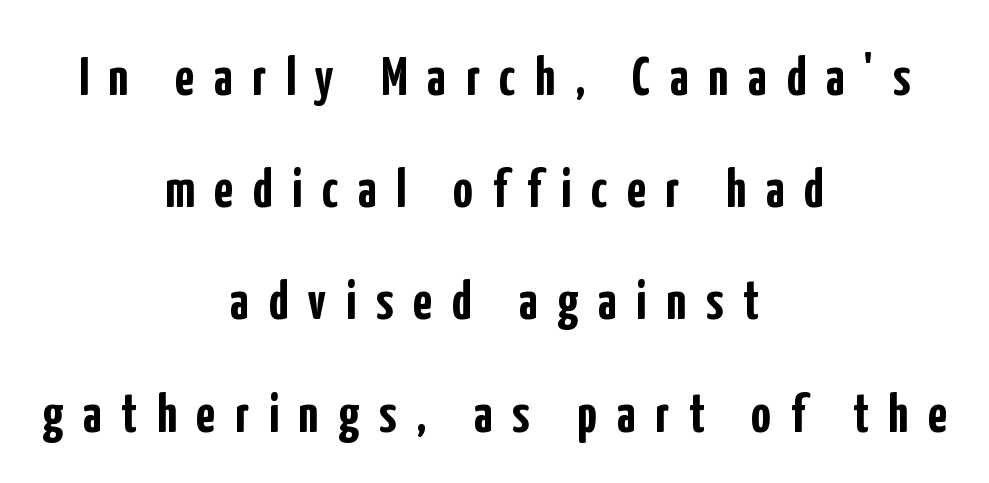
Observe the absence of serifs on each vertical stroke in this sample. Heavy-handed strokes throughout: this text is bold. Widely set lines give the paragraph a tall, airy silhouette. The strip under each line holds only bare page. Ordinary non-slanted type is in use.
